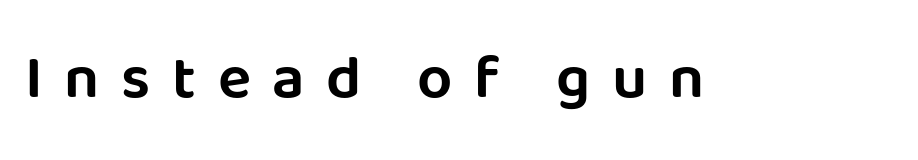
Q: Is the text italic (slanted)? A: No, it is upright.
Q: Is the typeface a serif or a sans-serif typeface? A: Sans-serif.
Q: Is the text underlined? A: No.
Q: Is the spacing between letters normal or unusually wide? A: Unusually wide.
Q: Width (condensed, normal, or wide)? A: Normal.
Q: Stroke contrast? A: Low.
Q: x-height? A: Large.
Q: Monospaced? A: No.
